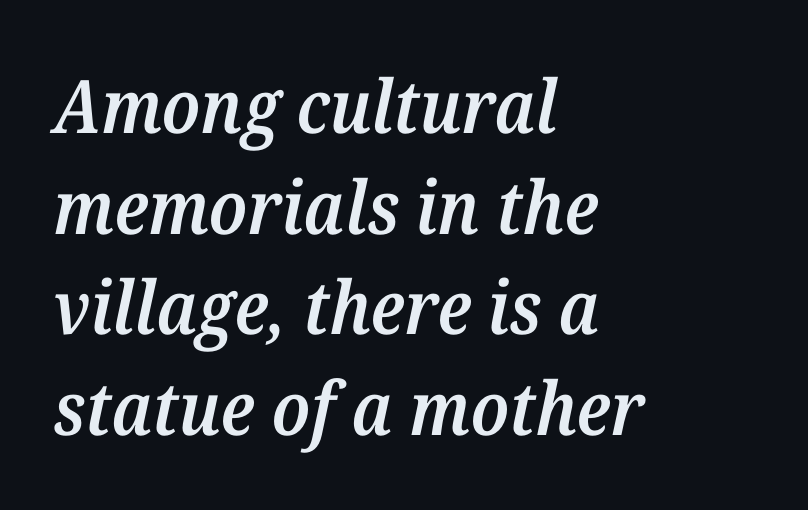
Q: Is the text bold? A: Semi-bold.
Q: Is the text italic (slanted)? A: Yes, it leans right by about 12 degrees.
Q: Is the typeface a serif or a sans-serif typeface? A: Serif.
Q: Is the text underlined? A: No.
Q: How is the paragraph aligned? A: Left-aligned.
Q: Is the spacing between letters normal or unusually wide? A: Normal.
Q: Is the spacing between lines tight, normal or loose? A: Normal.
Q: Width (condensed, normal, or wide)? A: Normal.
Q: Stroke contrast? A: Medium.
Q: x-height? A: Medium.
Q: Monospaced? A: No.
